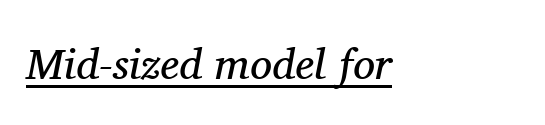
Q: Is the text bold? A: No.
Q: Is the text italic (slanted)? A: Yes, it leans right by about 11 degrees.
Q: Is the typeface a serif or a sans-serif typeface? A: Serif.
Q: Is the text underlined? A: Yes.
Q: How is the paragraph aligned? A: Left-aligned.
Q: Is the spacing between letters normal or unusually wide? A: Normal.
Q: Width (condensed, normal, or wide)? A: Normal.
Q: Stroke contrast? A: Medium.
Q: x-height? A: Medium.
Q: Monospaced? A: No.
